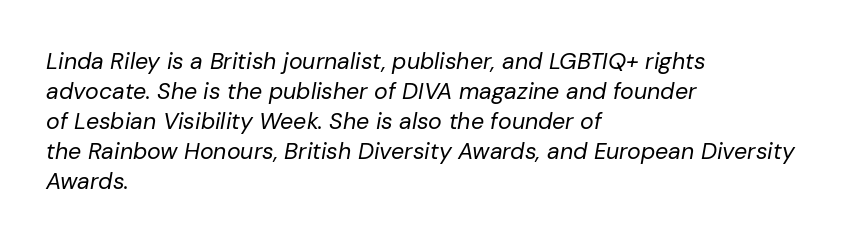
{"italic": "yes", "lean": "right", "slant_degrees": 10, "bold": "no", "underline": "no", "align": "left", "line_spacing": "normal", "line_spacing_ratio": 1.3, "letter_spacing": "normal", "letter_spacing_em": 0.0, "glyph_px": 23}
